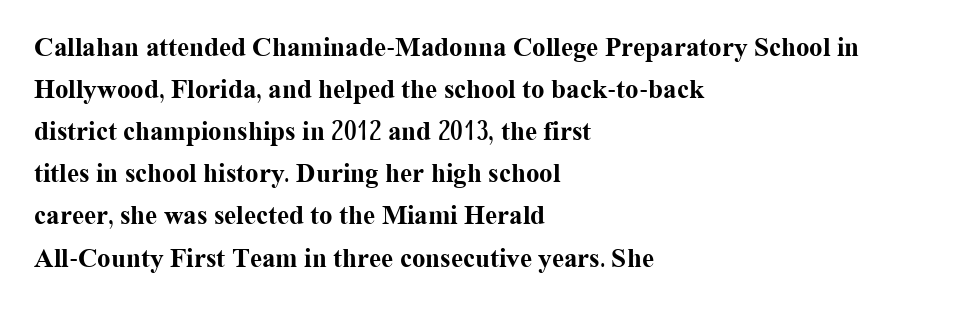
Nothing unusual about the tracking: characters are spaced as the font intends. Layout note: lines flush left. Does the lettering tilt? It doesn't — this is upright. The characters look thick and weighty, a clear bold. If you measured baseline to baseline, you'd find a middling distance. Underlining? Definitely not there.
